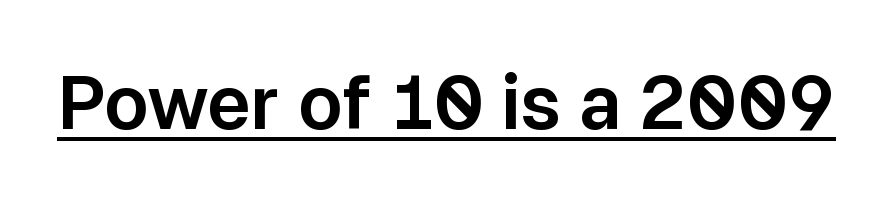
Is this a fixed-width face? No — the glyphs have proportional, varying widths. Like a heading marked for emphasis, these lines bear an underscore. No extra tracking has been applied to these lines. Is this a sans? Yes — the strokes have no serifs.
